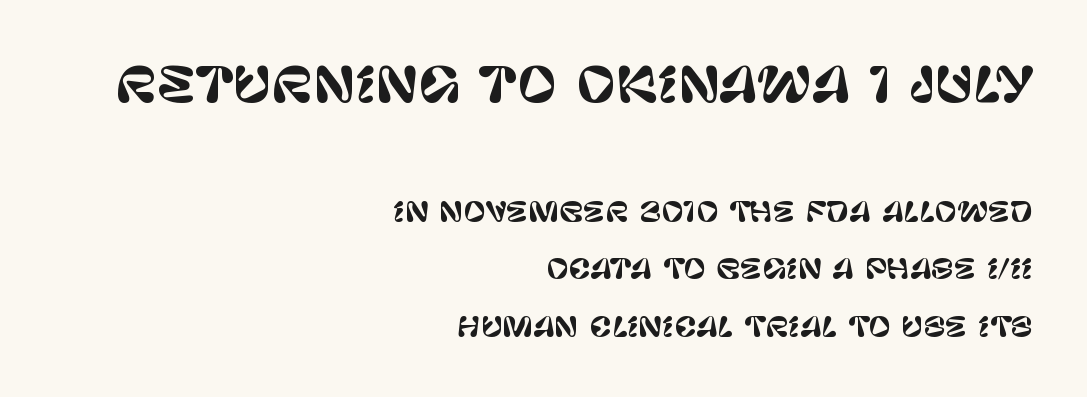
Q: Is the text italic (slanted)? A: Yes.
Q: Is the typeface a serif or a sans-serif typeface? A: Sans-serif.
Q: Is the text underlined? A: No.
Q: How is the paragraph aligned? A: Right-aligned.
Q: Is the spacing between letters normal or unusually wide? A: Normal.
Q: Is the spacing between lines tight, normal or loose? A: Loose.
Q: Which block of text is set in a larger size, the first (top) or the second (bottom)? A: The first (top) one.
Q: Width (condensed, normal, or wide)? A: Normal.
Q: Stroke contrast? A: Low.
Q: x-height? A: Large.
Q: Monospaced? A: No.
